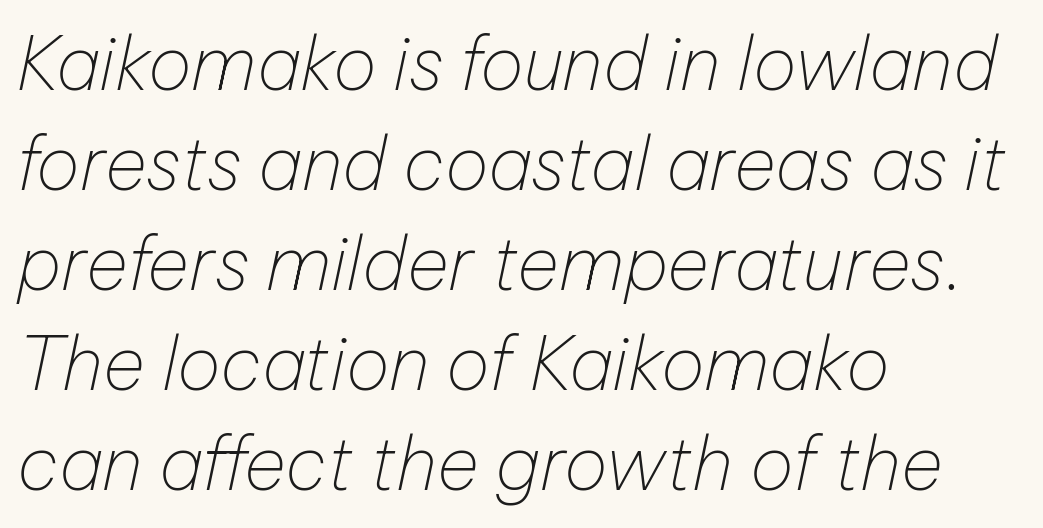
Q: Is the text bold? A: No.
Q: Is the text italic (slanted)? A: Yes, it leans right by about 12 degrees.
Q: Is the text underlined? A: No.
Q: How is the paragraph aligned? A: Left-aligned.
Q: Is the spacing between letters normal or unusually wide? A: Normal.
Q: Is the spacing between lines tight, normal or loose? A: Normal.
Q: Width (condensed, normal, or wide)? A: Normal.
Q: Stroke contrast? A: Low.
Q: x-height? A: Medium.
Q: Monospaced? A: No.
